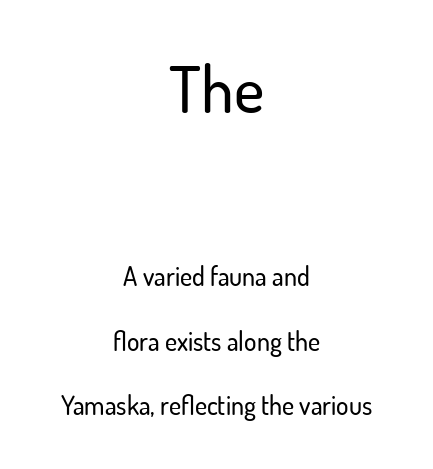
Q: Is the text italic (slanted)? A: No, it is upright.
Q: Is the typeface a serif or a sans-serif typeface? A: Sans-serif.
Q: Is the text underlined? A: No.
Q: How is the paragraph aligned? A: Centered.
Q: Is the spacing between letters normal or unusually wide? A: Normal.
Q: Is the spacing between lines tight, normal or loose? A: Loose.
Q: Which block of text is set in a larger size, the first (top) or the second (bottom)? A: The first (top) one.
Q: Width (condensed, normal, or wide)? A: Normal.
Q: Stroke contrast? A: Low.
Q: x-height? A: Small.
Q: Monospaced? A: No.
